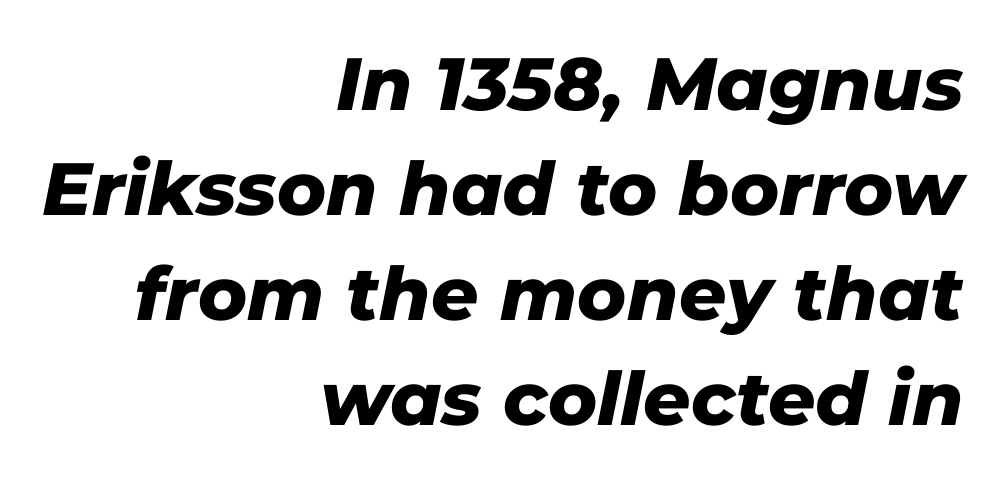
{"italic": "yes", "lean": "right", "slant_degrees": 11, "bold": "yes", "weight": "heavy", "width": "normal", "stroke_contrast": "low", "x_height": "medium", "monospaced": "no", "underline": "no", "align": "right", "line_spacing": "normal", "line_spacing_ratio": 1.42, "letter_spacing": "normal", "letter_spacing_em": 0.0, "glyph_px": 74}
